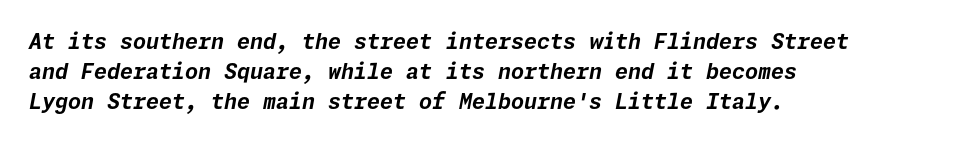
Slanted lettering throughout. Caption: standard tracking, unaltered. Normally led — the rows are evenly, conventionally spaced. The rendering uses a bold face; every stroke is thick and dark. Letters rest on an invisible, unmarked baseline.
